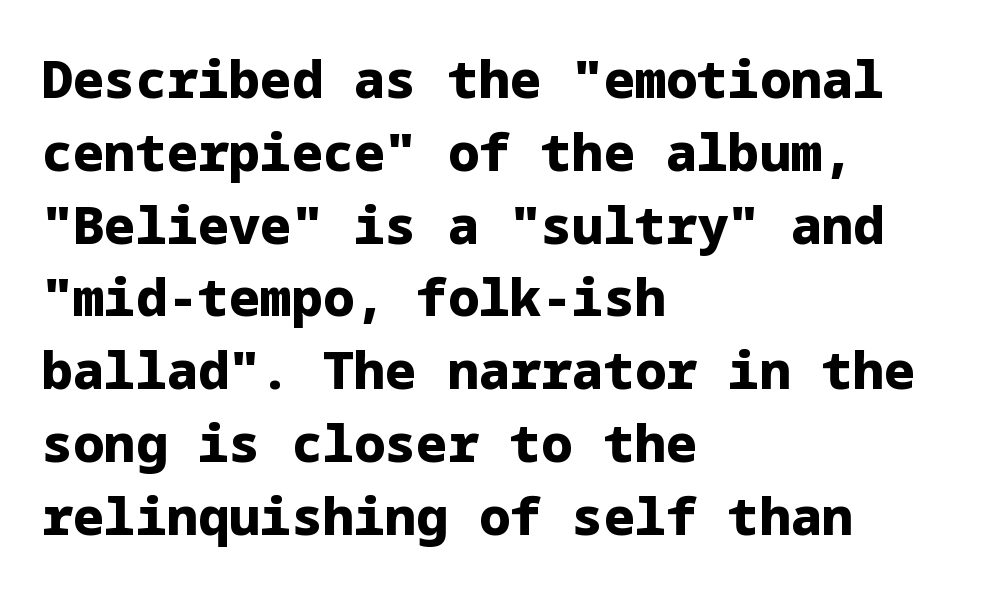
Q: Is the text bold? A: Yes.
Q: Is the text italic (slanted)? A: No, it is upright.
Q: Is the typeface a serif or a sans-serif typeface? A: Sans-serif.
Q: Is the text underlined? A: No.
Q: How is the paragraph aligned? A: Left-aligned.
Q: Is the spacing between letters normal or unusually wide? A: Normal.
Q: Is the spacing between lines tight, normal or loose? A: Normal.
Q: Width (condensed, normal, or wide)? A: Normal.
Q: Stroke contrast? A: Low.
Q: x-height? A: Medium.
